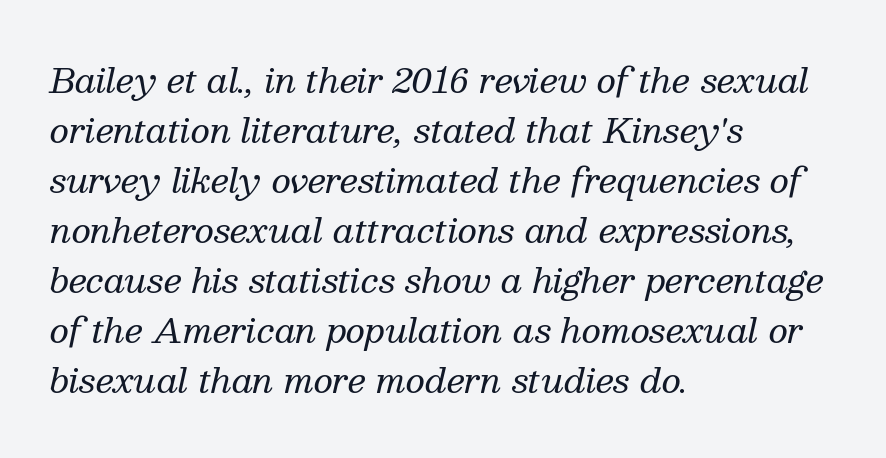
{"serif": "yes", "italic": "yes", "lean": "right", "slant_degrees": 13, "bold": "no", "weight": "regular", "width": "normal", "stroke_contrast": "medium", "x_height": "medium", "monospaced": "no", "underline": "no", "align": "left", "line_spacing": "normal", "line_spacing_ratio": 1.47, "letter_spacing": "normal", "letter_spacing_em": 0.0, "glyph_px": 34}
